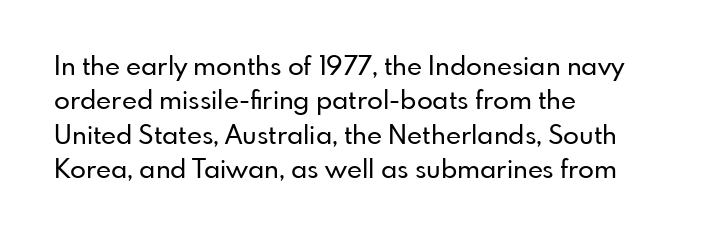
The image shows 26 px text type, upright; set left-aligned, normal line spacing (1.32x), normal letter spacing, not underlined.
